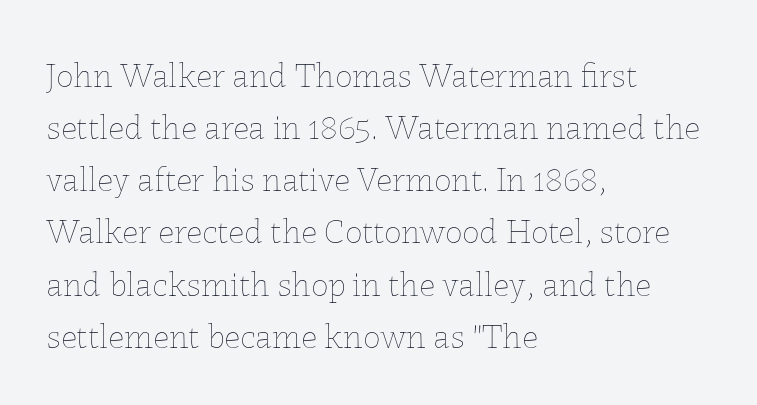
The image shows 35 px thin type, upright; set left-aligned, normal line spacing (1.49x), normal letter spacing, not underlined; low stroke contrast and a medium x-height.
